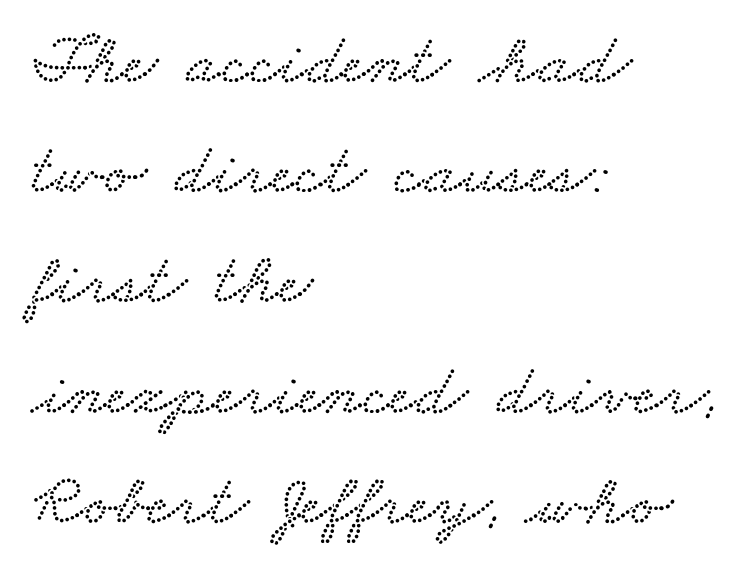
{"width": "wide", "stroke_contrast": "low", "x_height": "small", "monospaced": "no", "underline": "no", "align": "left", "line_spacing": "normal", "line_spacing_ratio": 1.51, "letter_spacing": "normal", "letter_spacing_em": 0.0, "glyph_px": 73}
